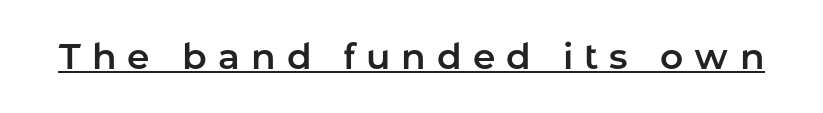
{"serif": "no", "italic": "no", "width": "normal", "stroke_contrast": "low", "x_height": "medium", "monospaced": "no", "underline": "yes", "letter_spacing": "wide", "letter_spacing_em": 0.31, "glyph_px": 36}
